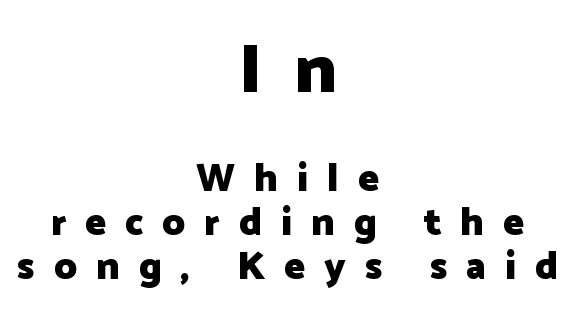
The image shows 69 px heavy sans-serif type, upright; set centered, tight line spacing (1.12x), unusually wide letter spacing (+0.49 em), not underlined; the first (top) block is 1.77x larger; low stroke contrast and a medium x-height.
